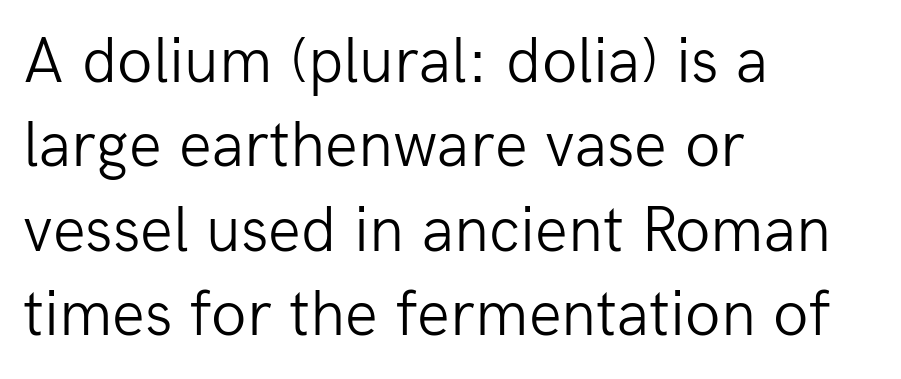
{"serif": "no", "italic": "no", "bold": "no", "weight": "light", "width": "normal", "stroke_contrast": "low", "x_height": "medium", "monospaced": "no", "underline": "no", "align": "left", "line_spacing": "normal", "line_spacing_ratio": 1.3, "letter_spacing": "normal", "letter_spacing_em": 0.0, "glyph_px": 65}
